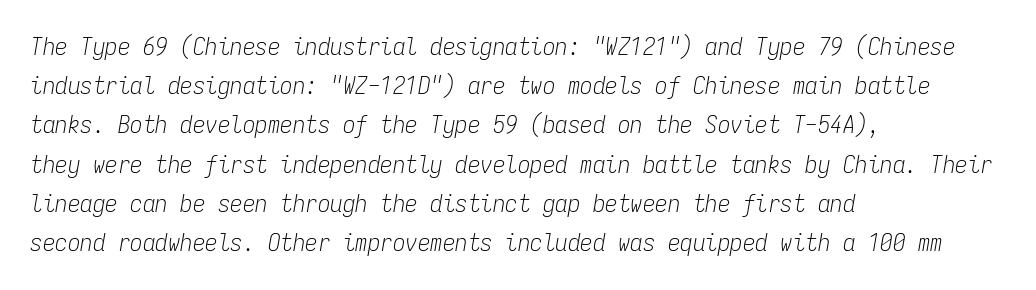
The image shows 25 px text type, italic (leaning right); set left-aligned, normal line spacing (1.57x), normal letter spacing, not underlined.
